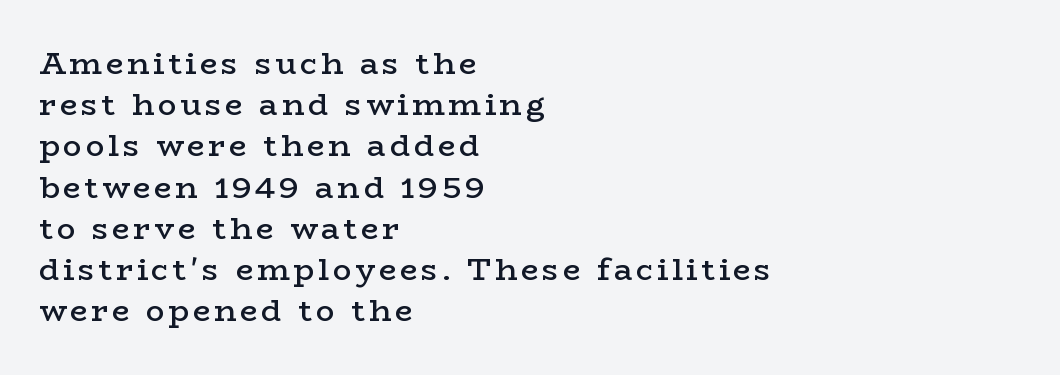
Unlike italic type, these characters show no tilt at all. Caption: multi-line text, flush left, ragged right. The glyphs in this specimen are seriffed. The face used here is a semibold: visibly heavier than regular, lighter than bold. Character widths vary here, with narrow letters taking less room than wide ones. Line spacing here is normal.
